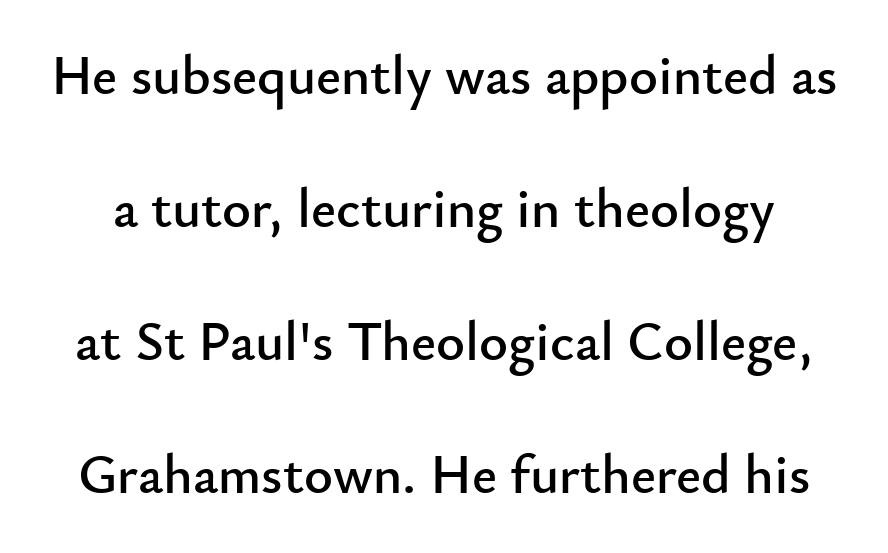
{"serif": "no", "italic": "no", "width": "normal", "stroke_contrast": "low", "x_height": "small", "monospaced": "no", "underline": "no", "line_spacing": "loose", "line_spacing_ratio": 2.42, "letter_spacing": "normal", "letter_spacing_em": 0.0, "glyph_px": 55}
